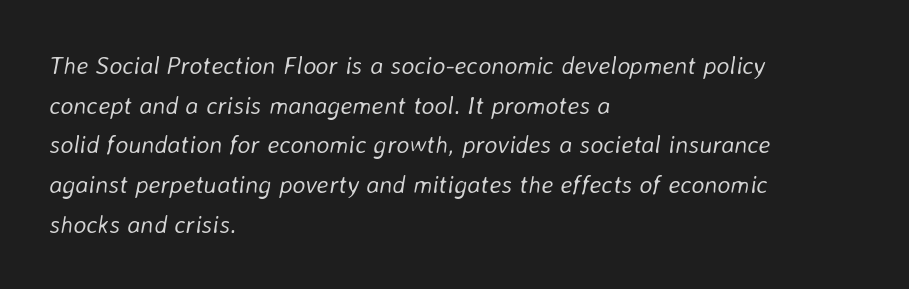
The image shows 25 px text type, italic (leaning right); set left-aligned, normal line spacing (1.59x), normal letter spacing, not underlined.
